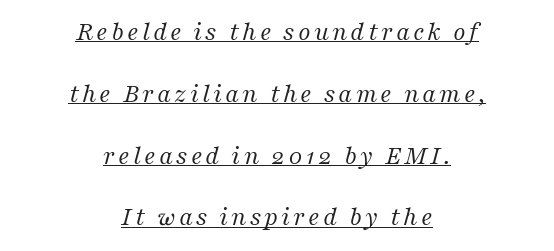
The passage shown is not bold in any degree. When letters slant like this, we call the style italic. Check the space under the baseline: a stroke is drawn there. Compared with a flush-left layout, this one balances lines on the center instead. Horizontal bands of white between lines are thick stripes.
